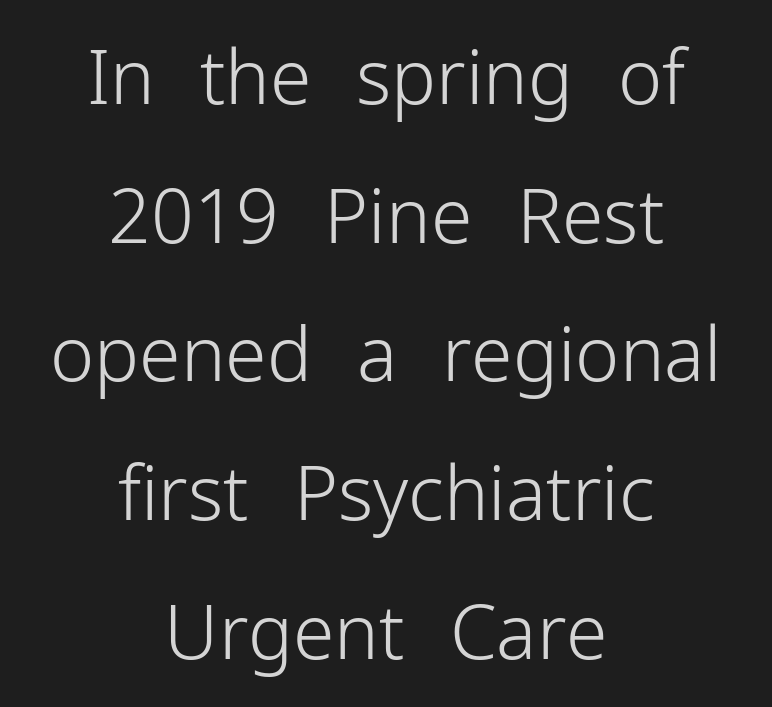
Unlike italic type, these characters show no tilt at all. Letters rest on an invisible, unmarked baseline. The line texture is even and compact thanks to regular tracking. No letter is thick-stroked: the sample isn't bold. In CSS terms this would be text-align: center. Do the characters align in a grid? No, the font is proportional.
